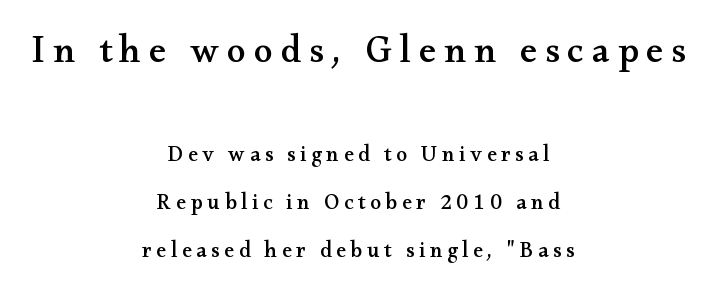
The image shows 38 px wide serif type, upright; set centered, loose line spacing (2.16x), unusually wide letter spacing (+0.21 em), not underlined; the first (top) block is 1.73x larger; medium stroke contrast and a small x-height.
